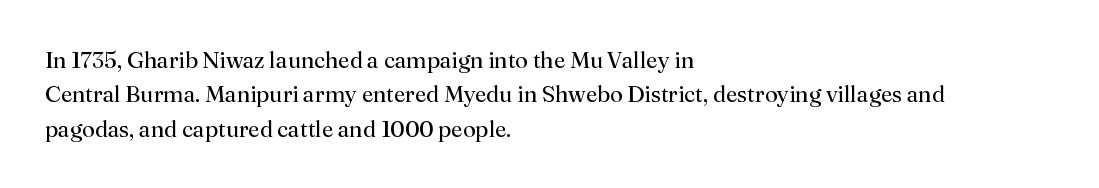
The vertical gap from one line to the next is medium. These lines were composed using upright roman letters. Horizontal alignment here is leftward, the default for most running prose. The gaps between neighbouring characters are ordinary and unremarkable. Weight: regular or lighter.
